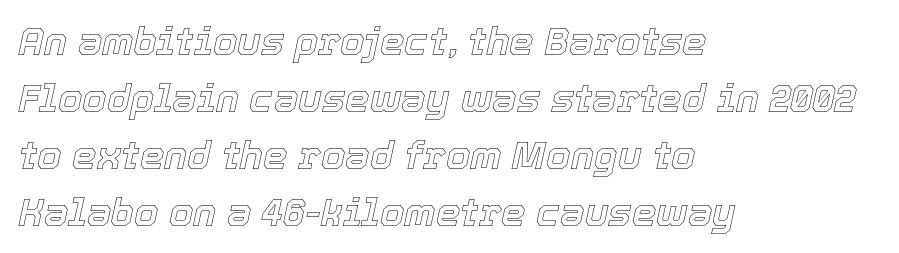
The lines sit at an ordinary, default distance from one another. Tracking value appears to be zero — textbook default spacing. This sample uses an oblique cut, with every glyph tilted off the vertical. Has an underline been added? It has not.
